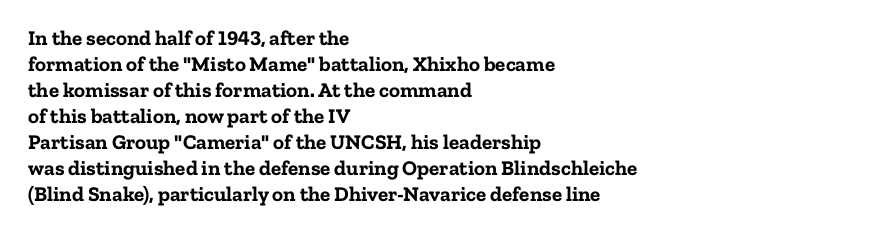
The image shows 21 px bold type, upright; set left-aligned, line spacing 1.24x, normal letter spacing, not underlined.
